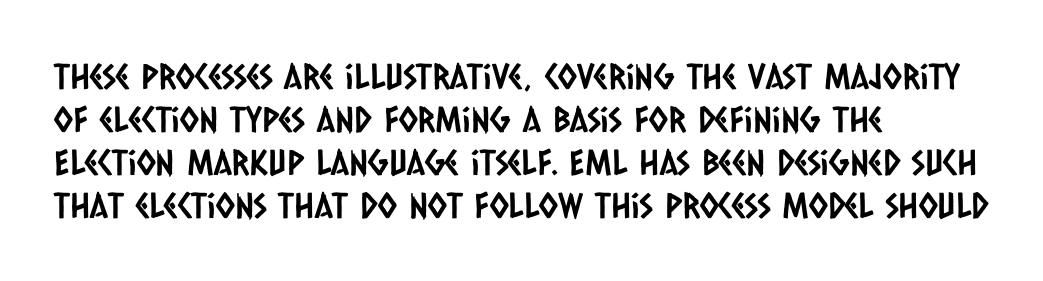
These lines are set flush left with a ragged right edge. Note the varied advance widths — an 'i' is clearly narrower than an 'm'. A sans-serif font was chosen for this passage. The gap between lines stays unmarked.
